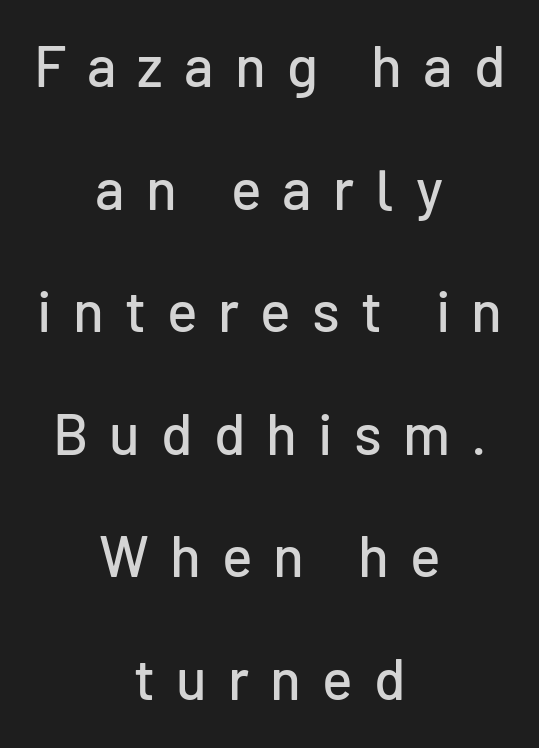
Q: Is the text italic (slanted)? A: No, it is upright.
Q: Is the typeface a serif or a sans-serif typeface? A: Sans-serif.
Q: Is the text underlined? A: No.
Q: How is the paragraph aligned? A: Centered.
Q: Is the spacing between letters normal or unusually wide? A: Unusually wide.
Q: Is the spacing between lines tight, normal or loose? A: Loose.
Q: Width (condensed, normal, or wide)? A: Normal.
Q: Stroke contrast? A: Low.
Q: x-height? A: Medium.
Q: Monospaced? A: No.
